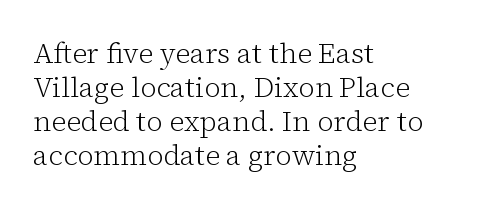
Only glyphs here, with clear space below each row. Tracking value appears to be zero — textbook default spacing. The lines are quadded left. The typography opts for an upright posture over an oblique one. On a weight scale, this lands at 450 or below.
